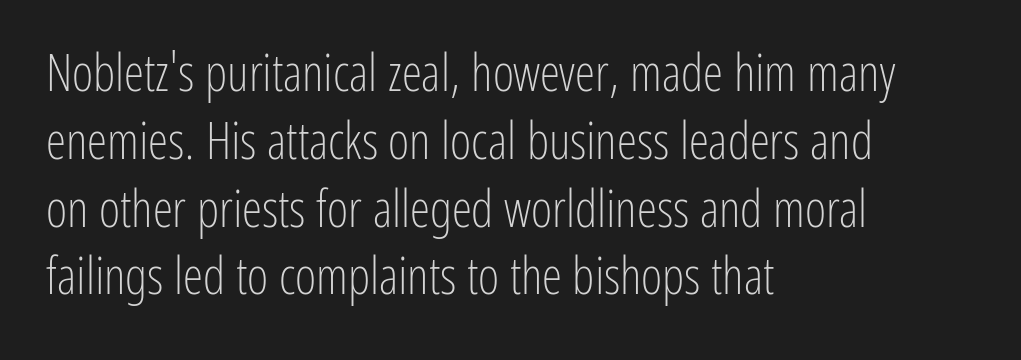
The lettering holds an erect, upright posture throughout. Bold? No — there's no thickening of the strokes. Baseline-to-baseline distance is the conventional proportion of letter height. Spacing verdict: proportional, widths tailored to each character.
